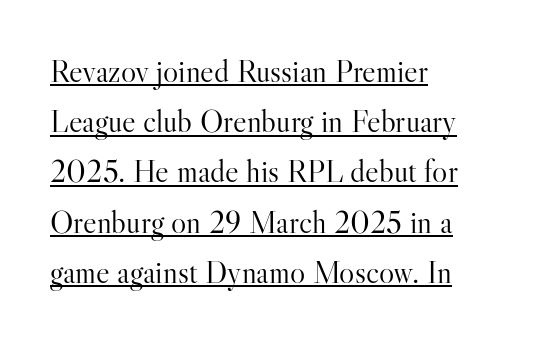
The image shows 32 px light serif type, upright; set left-aligned, normal line spacing (1.57x), normal letter spacing, underlined; high stroke contrast and a small x-height.
